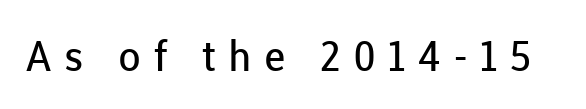
Is there any slant? The stems are plumb. Do the characters align in a grid? No, the font is proportional. Plain, unruled lines of type. These lines have a slow, spaced-out rhythm from letter to letter. Is this a sans? Yes — the strokes have no serifs.
